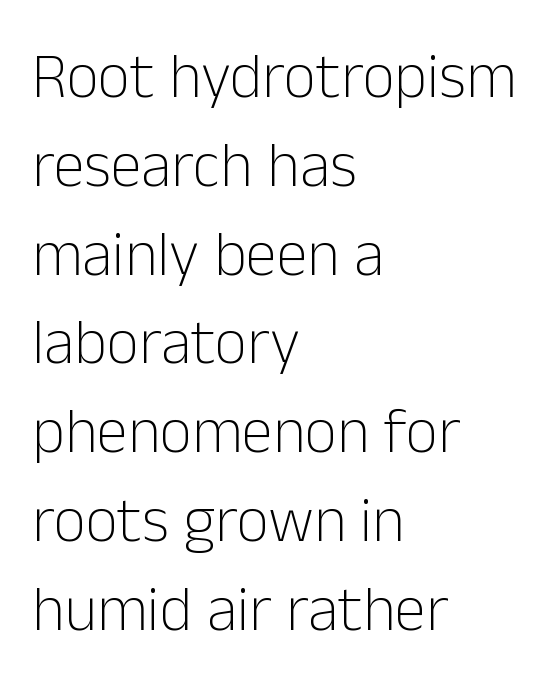
The image shows 63 px light sans-serif type, upright; set left-aligned, normal line spacing (1.41x), normal letter spacing, not underlined; low stroke contrast and a medium x-height.
